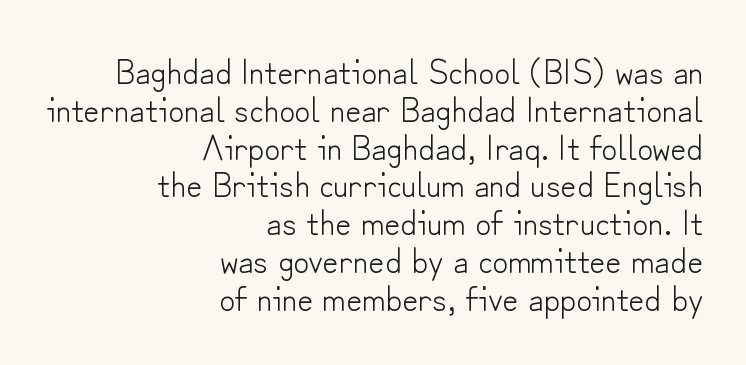
{"serif": "no", "italic": "no", "bold": "no", "weight": "light", "width": "normal", "stroke_contrast": "low", "x_height": "small", "monospaced": "no", "underline": "no", "align": "right", "line_spacing": "tight", "line_spacing_ratio": 1.08, "letter_spacing": "normal", "letter_spacing_em": 0.0, "glyph_px": 35}
